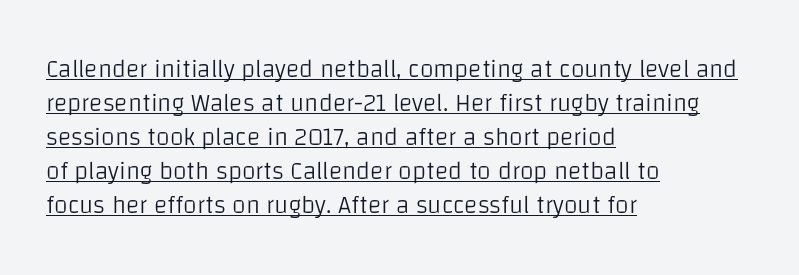
{"italic": "no", "bold": "no", "underline": "yes", "align": "left", "line_spacing": "normal", "line_spacing_ratio": 1.36, "letter_spacing": "normal", "letter_spacing_em": 0.0, "glyph_px": 25}
